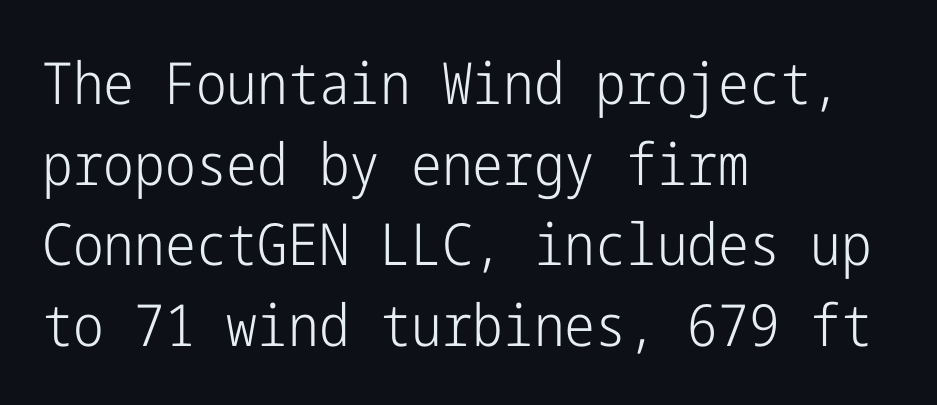
Serifs: no, the terminals of the letterforms are clean. The face used here is rendered with its standard letterfit. The weight tops out at a normal text grade. A student would call this left alignment; a typographer would say flush left, rag right. Anything drawn beneath the words? Only blank space. The axis of the letterforms is exactly vertical.
